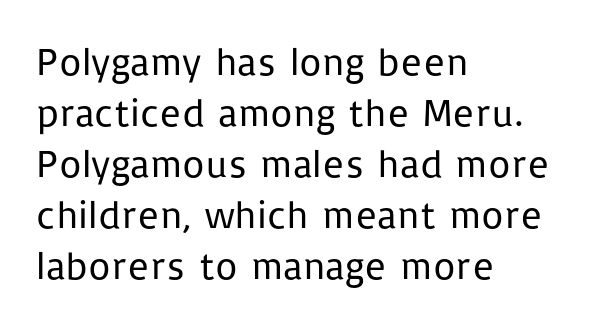
Is this a fixed-width face? No — the glyphs have proportional, varying widths. Letters rest on an invisible, unmarked baseline. The horizontal fit of the characters is conventional and even. Quick note: interline space is typical. Caption: face not bold, strokes unweighted. The rendering anchors every line to the left-hand side.
